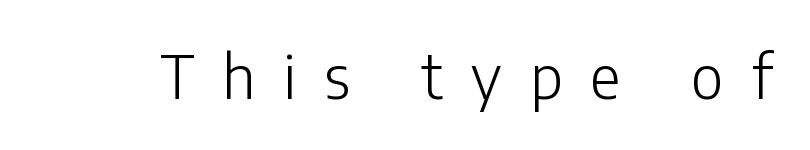
The image shows 59 px light sans-serif type, upright; set unusually wide letter spacing (+0.48 em), not underlined; low stroke contrast and a medium x-height.
